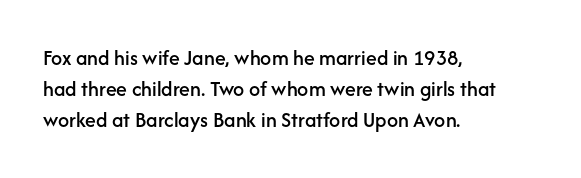
The image shows 22 px text type, upright; set left-aligned, normal line spacing (1.4x), normal letter spacing, not underlined.
